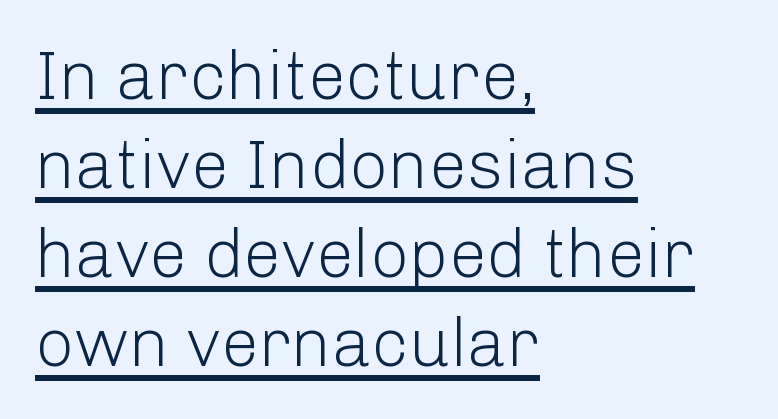
Q: Is the text bold? A: No.
Q: Is the text italic (slanted)? A: No, it is upright.
Q: Is the typeface a serif or a sans-serif typeface? A: Sans-serif.
Q: Is the text underlined? A: Yes.
Q: How is the paragraph aligned? A: Left-aligned.
Q: Is the spacing between letters normal or unusually wide? A: Normal.
Q: Is the spacing between lines tight, normal or loose? A: Normal.
Q: Width (condensed, normal, or wide)? A: Normal.
Q: Stroke contrast? A: Low.
Q: x-height? A: Medium.
Q: Monospaced? A: No.
